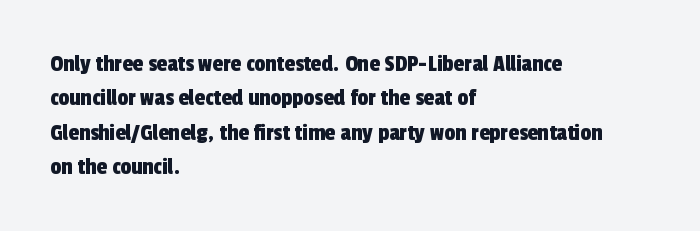
The image shows 24 px text type; set left-aligned, normal line spacing (1.43x), normal letter spacing, not underlined.
